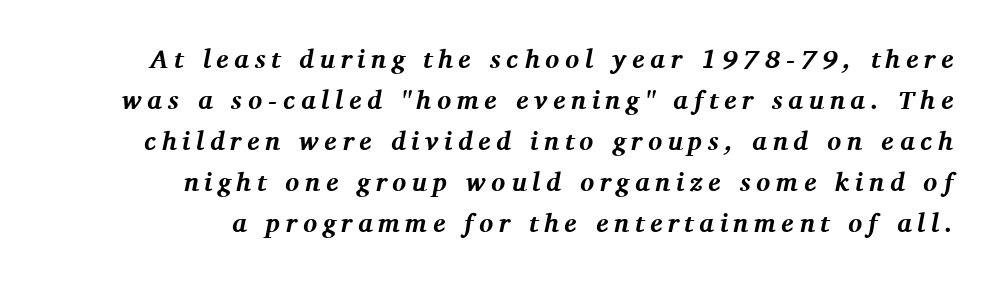
The image shows 26 px bold type, italic (leaning right); set right-aligned, normal line spacing (1.58x), unusually wide letter spacing (+0.22 em), not underlined.
